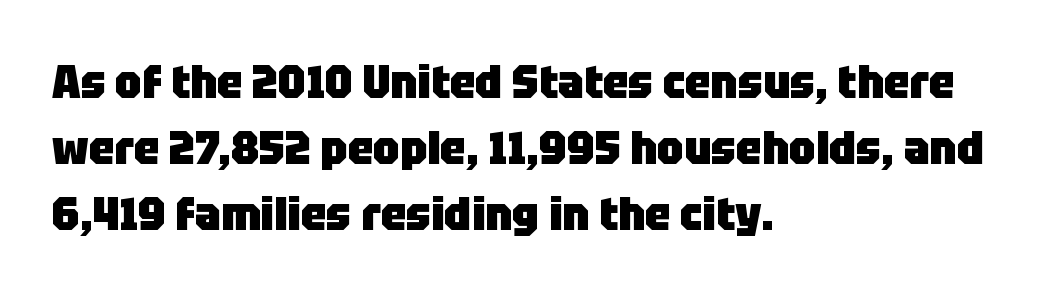
{"serif": "no", "italic": "no", "bold": "yes", "weight": "heavy", "width": "normal", "stroke_contrast": "low", "x_height": "large", "monospaced": "no", "underline": "no", "align": "left", "line_spacing": "normal", "line_spacing_ratio": 1.44, "letter_spacing": "normal", "letter_spacing_em": 0.0, "glyph_px": 46}
